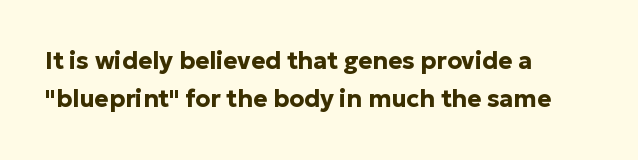
{"italic": "no", "bold": "yes", "underline": "no", "align": "left", "line_spacing": "normal", "line_spacing_ratio": 1.6, "letter_spacing": "normal", "letter_spacing_em": 0.0, "glyph_px": 24}
